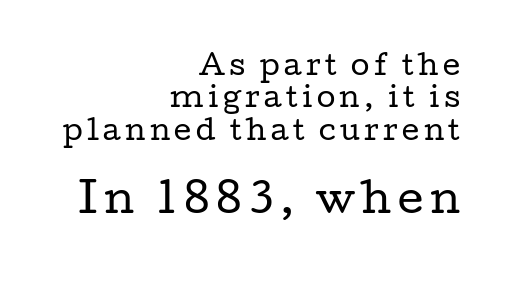
The image shows 40 px regular-weight, wide serif type, upright; set right-aligned, line spacing 1.2x, not underlined; the second (bottom) block is 1.48x larger; low stroke contrast and a medium x-height.
